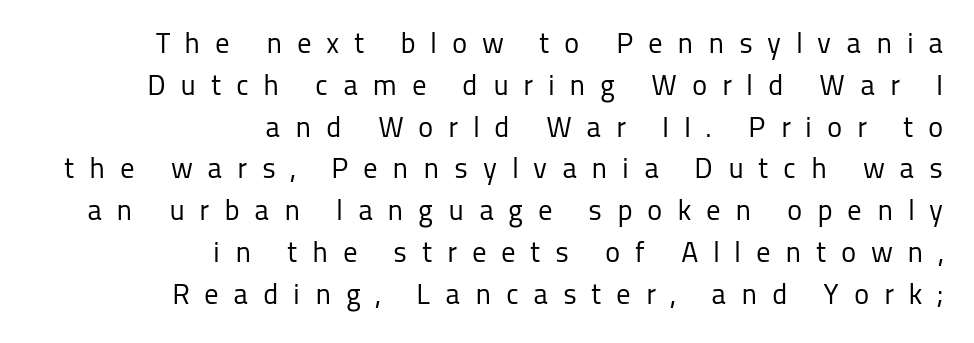
What stands out about the letter spacing? Its width — letters are far apart. Look at the bottom of the vertical strokes: they stop flat, with no serifs. The leading is moderate, giving the passage an even texture. Vertical stems look standard width or narrower in stroke. Which margin do the lines hug? The right one — the left edge is uneven. Proportional: the letters do not fall into vertical columns.
